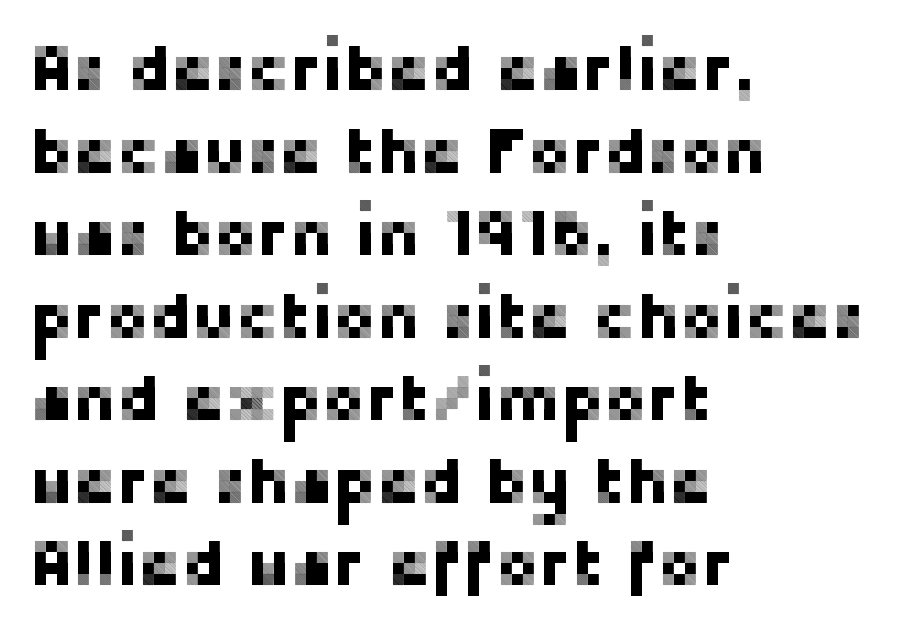
{"serif": "no", "italic": "no", "width": "normal", "stroke_contrast": "low", "x_height": "medium", "monospaced": "no", "underline": "no", "align": "left", "line_spacing": "normal", "line_spacing_ratio": 1.27, "letter_spacing": "normal", "letter_spacing_em": 0.0, "glyph_px": 65}
